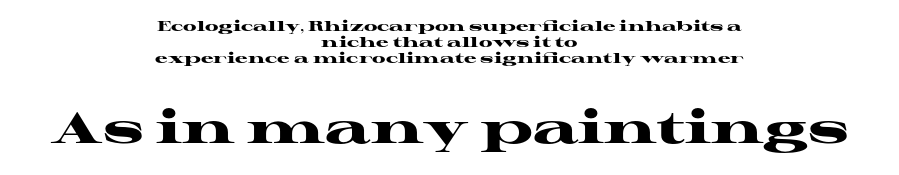
{"serif": "yes", "italic": "no", "bold": "yes", "weight": "heavy", "width": "wide", "stroke_contrast": "high", "x_height": "medium", "monospaced": "no", "underline": "no", "align": "center", "line_spacing_ratio": 1.16, "letter_spacing": "normal", "letter_spacing_em": 0.0, "larger_block": "second", "size_ratio": 3.07, "glyph_px": 43}
